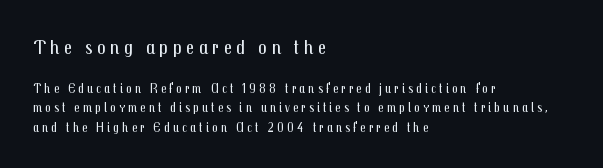
The rendering anchors every line to the left-hand side. The strip under each line holds only bare page. Vertically, the passage feels balanced, rows spaced as you'd expect. No italicization has been applied; the sample stays upright. The passage shown is not bold in any degree.
